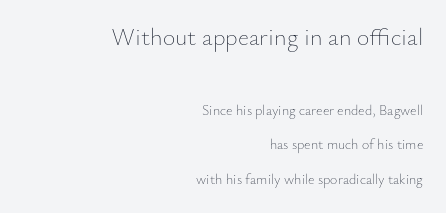
The image shows 24 px text type, upright; set right-aligned, loose line spacing (2.48x), normal letter spacing, not underlined; the first (top) block is 1.71x larger.
